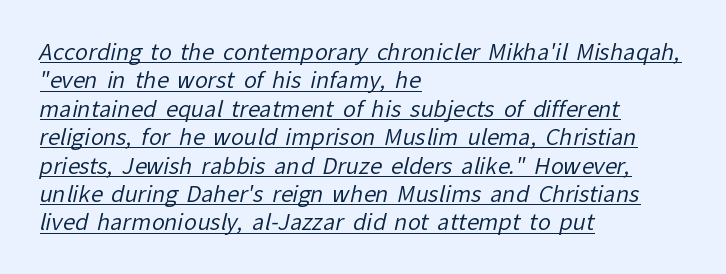
Q: Is the text bold? A: No.
Q: Is the text underlined? A: Yes.
Q: How is the paragraph aligned? A: Left-aligned.
Q: Is the spacing between letters normal or unusually wide? A: Normal.
Q: Is the spacing between lines tight, normal or loose? A: Normal.
